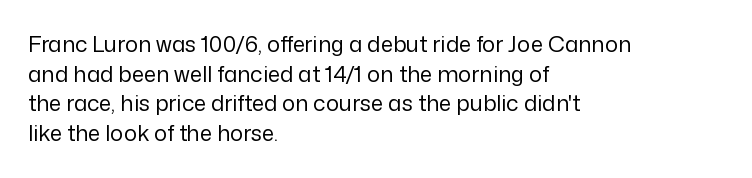
{"italic": "no", "bold": "no", "underline": "no", "align": "left", "line_spacing": "normal", "line_spacing_ratio": 1.35, "letter_spacing": "normal", "letter_spacing_em": 0.0, "glyph_px": 22}
